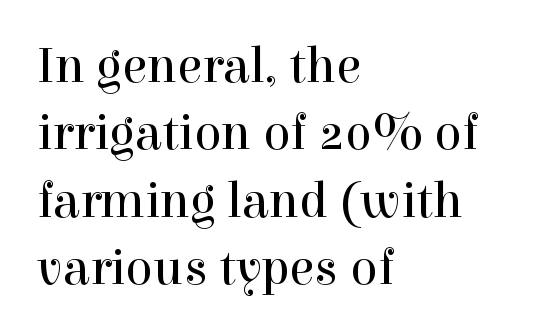
Letter spacing: default. Unmarked baselines from the first word to the last. Note: serifs present on the glyphs. These glyphs show unthickened strokes, regular width or finer. The letters stand straight up with perfectly vertical stems.
